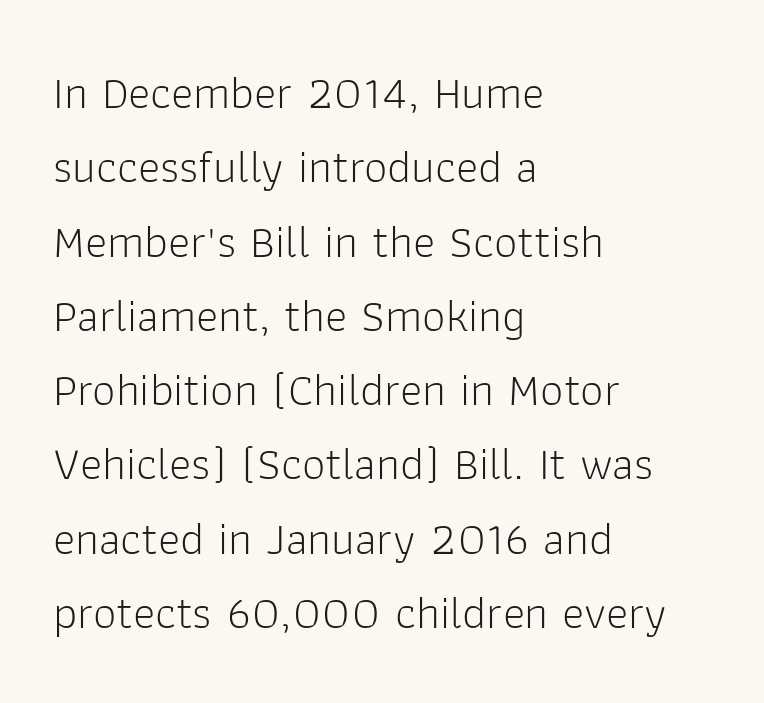
{"serif": "no", "italic": "no", "bold": "no", "weight": "light", "width": "normal", "stroke_contrast": "low", "x_height": "medium", "monospaced": "no", "underline": "no", "align": "left", "line_spacing": "normal", "line_spacing_ratio": 1.58, "letter_spacing": "normal", "letter_spacing_em": 0.0, "glyph_px": 47}
